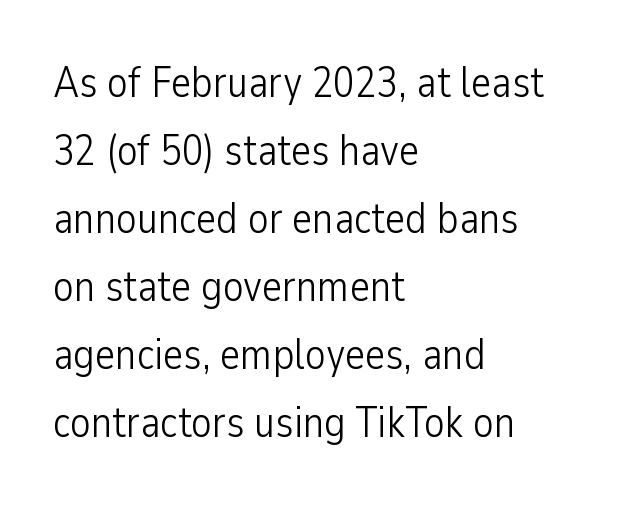
Q: Is the text bold? A: No.
Q: Is the text italic (slanted)? A: No, it is upright.
Q: Is the typeface a serif or a sans-serif typeface? A: Sans-serif.
Q: Is the text underlined? A: No.
Q: How is the paragraph aligned? A: Left-aligned.
Q: Is the spacing between letters normal or unusually wide? A: Normal.
Q: Is the spacing between lines tight, normal or loose? A: Normal.
Q: Width (condensed, normal, or wide)? A: Condensed.
Q: Stroke contrast? A: Low.
Q: x-height? A: Medium.
Q: Monospaced? A: No.
